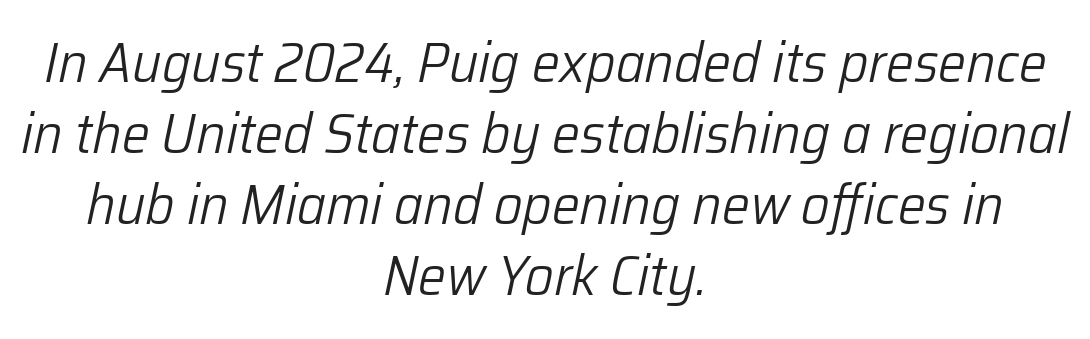
The image shows 56 px light type, italic (leaning right); set centered, normal line spacing (1.27x), normal letter spacing, not underlined; low stroke contrast and a medium x-height.
